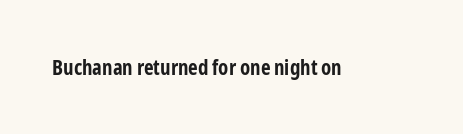
{"italic": "no", "bold": "yes", "underline": "no", "letter_spacing": "normal", "letter_spacing_em": 0.0, "glyph_px": 21}
